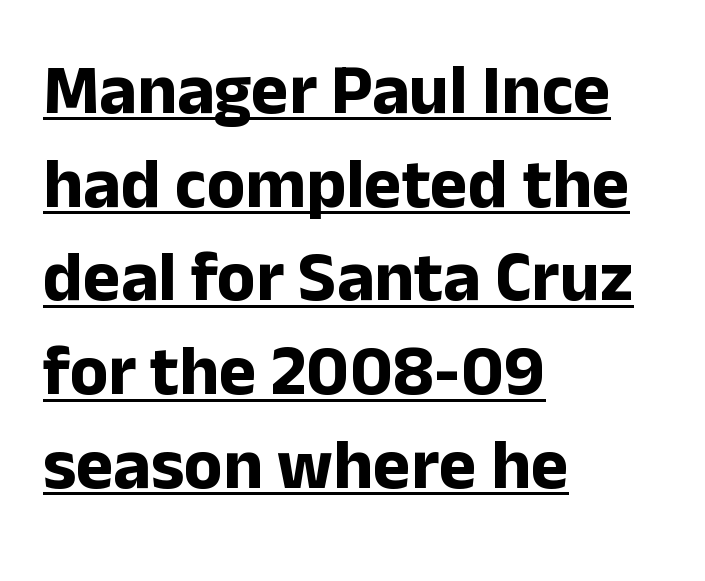
The line-height multiplier appears to be the usual default. The tracking reads as untouched default to a designer's eye. Horizontal alignment here is leftward, the default for most running prose. Ascenders rise straight up at ninety degrees. Here the designer chose a conventional face with non-uniform glyph widths. Has an underline been added? It has.
